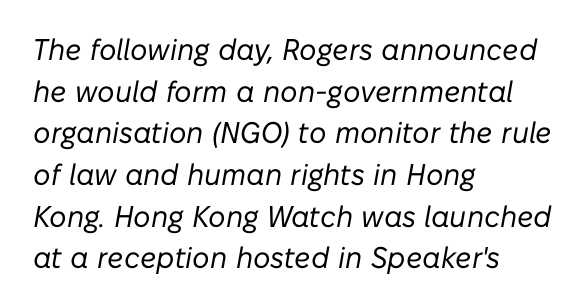
{"italic": "yes", "lean": "right", "slant_degrees": 10, "bold": "no", "weight": "regular", "width": "normal", "stroke_contrast": "low", "x_height": "medium", "monospaced": "no", "underline": "no", "align": "left", "line_spacing": "normal", "line_spacing_ratio": 1.39, "letter_spacing": "normal", "letter_spacing_em": 0.0, "glyph_px": 30}
